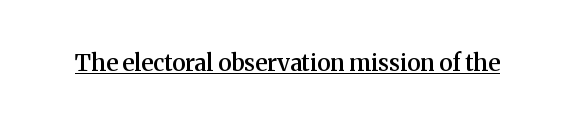
Q: Is the text bold? A: Semi-bold.
Q: Is the text italic (slanted)? A: No, it is upright.
Q: Is the text underlined? A: Yes.
Q: Is the spacing between letters normal or unusually wide? A: Normal.
